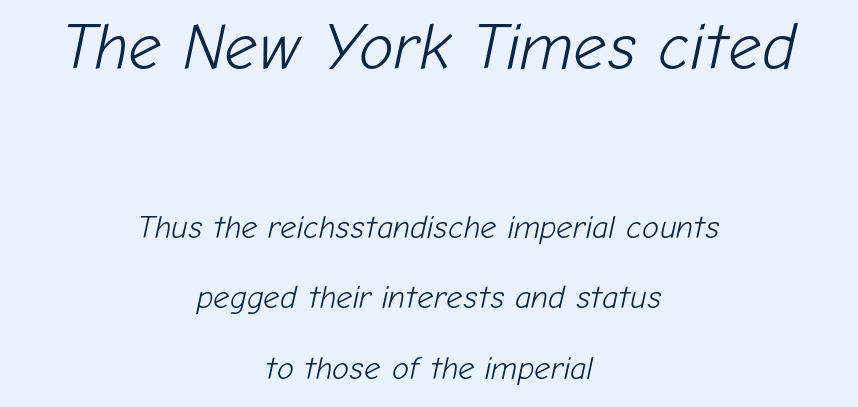
The image shows 65 px light type, italic (leaning right); set centered, loose line spacing (2.19x), normal letter spacing, not underlined; the first (top) block is 2.03x larger; low stroke contrast and a medium x-height.
